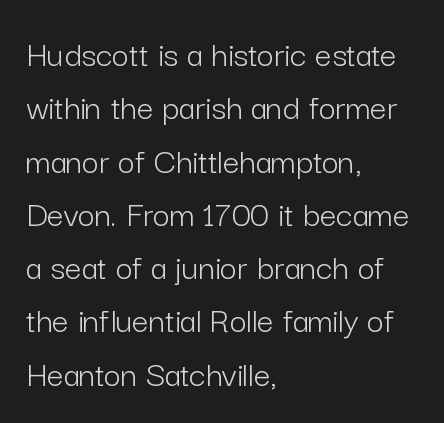
The image shows 37 px light sans-serif type, upright; set left-aligned, normal line spacing (1.44x), normal letter spacing, not underlined; low stroke contrast and a medium x-height.
